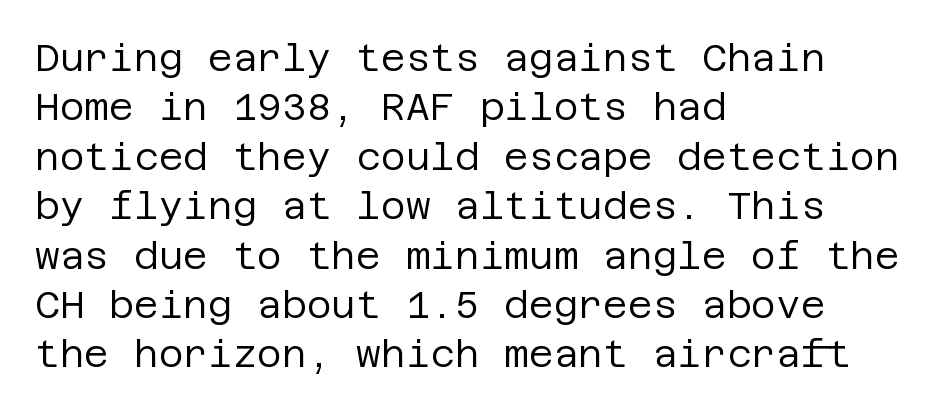
The image shows 38 px regular-weight sans-serif type, upright; set left-aligned, normal line spacing (1.3x), normal letter spacing, not underlined; low stroke contrast and a large x-height.
